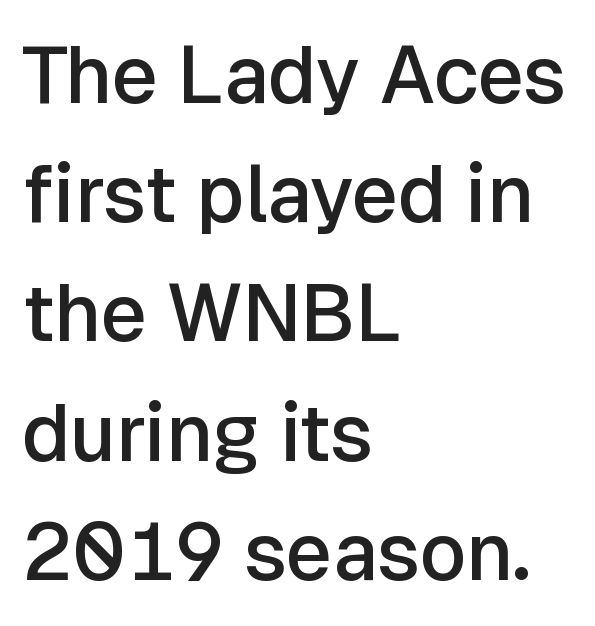
{"serif": "no", "italic": "no", "bold": "semi", "weight": "semibold", "width": "normal", "stroke_contrast": "low", "x_height": "medium", "monospaced": "no", "underline": "no", "align": "left", "line_spacing": "normal", "line_spacing_ratio": 1.49, "letter_spacing": "normal", "letter_spacing_em": 0.0, "glyph_px": 80}
